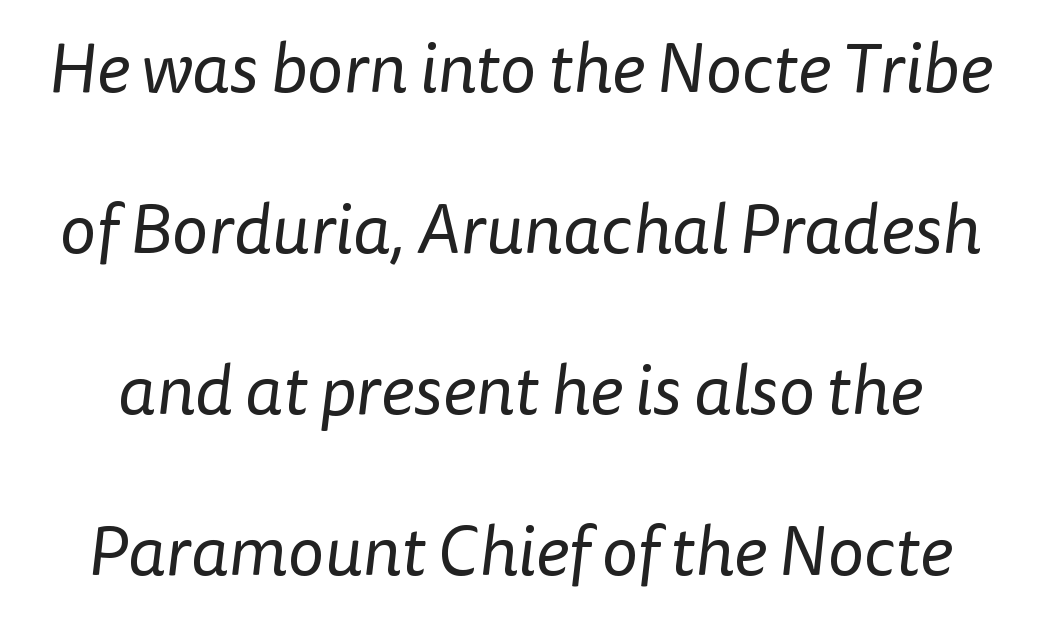
Q: Is the text bold? A: No.
Q: Is the typeface a serif or a sans-serif typeface? A: Sans-serif.
Q: Is the text underlined? A: No.
Q: Is the spacing between letters normal or unusually wide? A: Normal.
Q: Is the spacing between lines tight, normal or loose? A: Loose.
Q: Width (condensed, normal, or wide)? A: Normal.
Q: Stroke contrast? A: Low.
Q: x-height? A: Medium.
Q: Monospaced? A: No.
